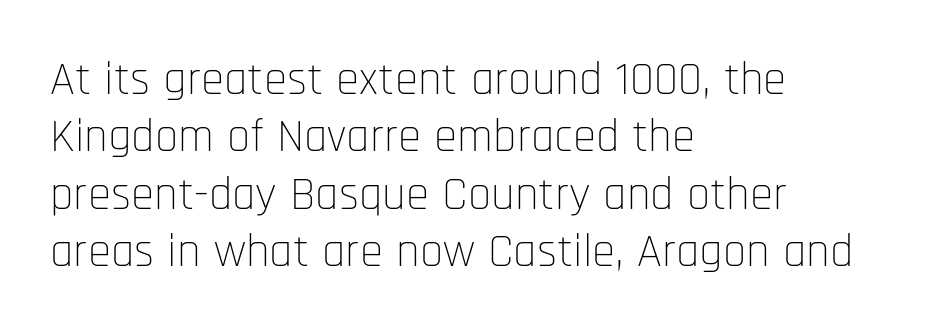
The image shows 47 px thin, condensed sans-serif type, upright; set left-aligned, line spacing 1.22x, normal letter spacing, not underlined; low stroke contrast and a large x-height.
